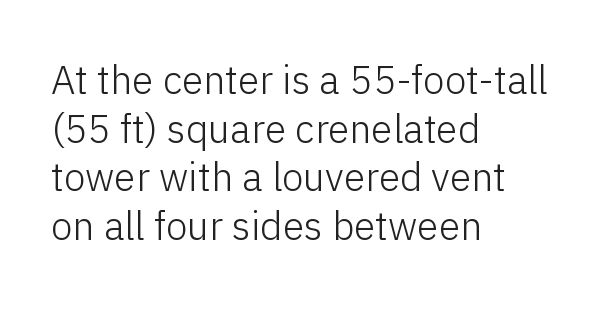
Q: Is the text bold? A: No.
Q: Is the text italic (slanted)? A: No, it is upright.
Q: Is the typeface a serif or a sans-serif typeface? A: Sans-serif.
Q: Is the text underlined? A: No.
Q: How is the paragraph aligned? A: Left-aligned.
Q: Is the spacing between letters normal or unusually wide? A: Normal.
Q: Is the spacing between lines tight, normal or loose? A: Normal.
Q: Width (condensed, normal, or wide)? A: Normal.
Q: Stroke contrast? A: Low.
Q: x-height? A: Medium.
Q: Monospaced? A: No.
